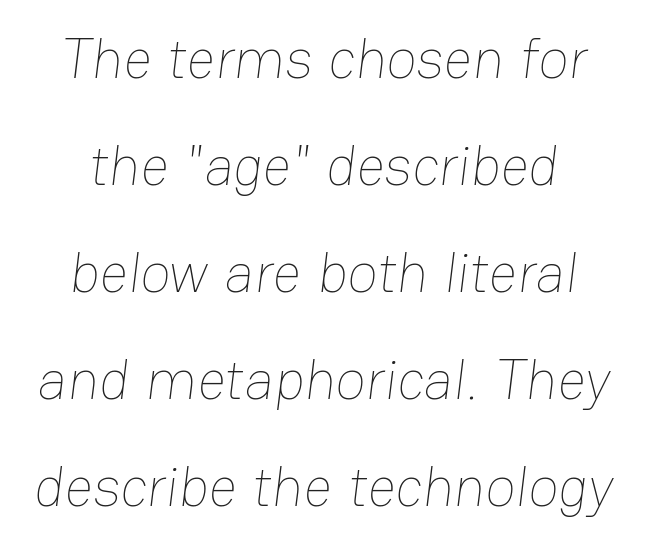
Q: Is the text bold? A: No.
Q: Is the text underlined? A: No.
Q: How is the paragraph aligned? A: Centered.
Q: Is the spacing between letters normal or unusually wide? A: Normal.
Q: Is the spacing between lines tight, normal or loose? A: Loose.
Q: Width (condensed, normal, or wide)? A: Normal.
Q: Stroke contrast? A: Low.
Q: x-height? A: Medium.
Q: Monospaced? A: No.
